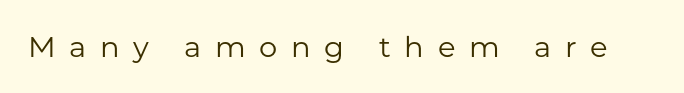
There is plenty of visible air inserted between adjacent glyphs. This is sans-serif lettering, the kind often seen on screens and signage. This sample has the flowing, uneven cadence of proportional lettering. Clear beneath every line of the passage.
